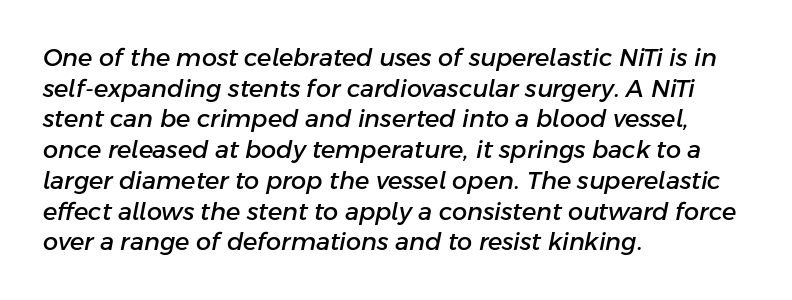
The image shows 24 px text type, italic (leaning right); set left-aligned, normal line spacing (1.28x), normal letter spacing, not underlined.
